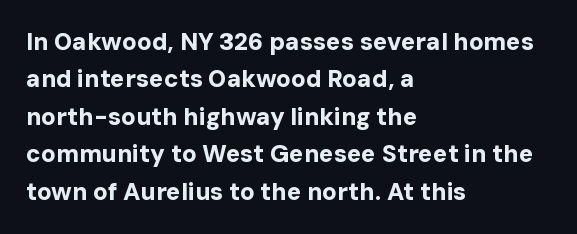
The image shows 24 px bold type, upright; set left-aligned, normal line spacing (1.56x), normal letter spacing, not underlined.
